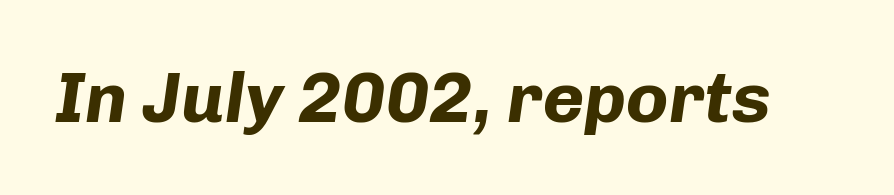
Q: Is the text bold? A: Yes.
Q: Is the text italic (slanted)? A: Yes, it leans right by about 8 degrees.
Q: Is the text underlined? A: No.
Q: Is the spacing between letters normal or unusually wide? A: Normal.
Q: Width (condensed, normal, or wide)? A: Normal.
Q: Stroke contrast? A: Low.
Q: x-height? A: Medium.
Q: Monospaced? A: No.
